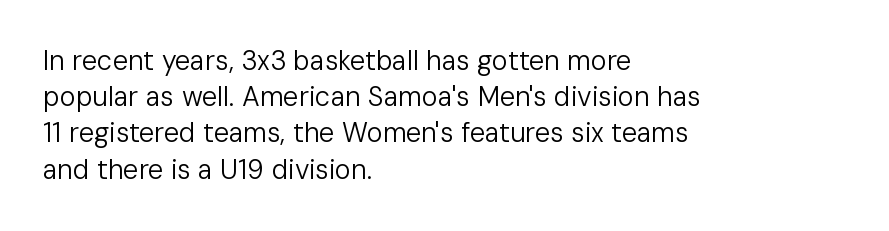
The image shows 27 px text type, upright; set left-aligned, normal line spacing (1.34x), normal letter spacing, not underlined.
